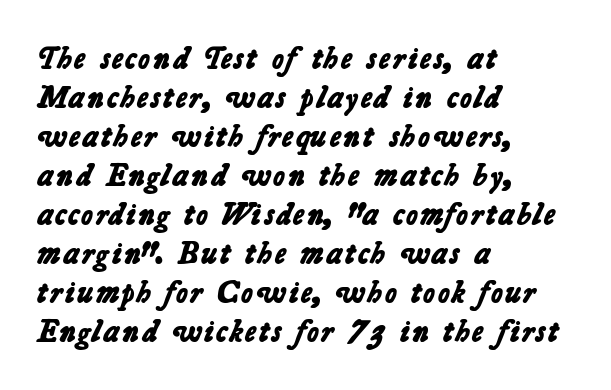
Q: Is the text bold? A: Yes.
Q: Is the typeface a serif or a sans-serif typeface? A: Sans-serif.
Q: Is the text underlined? A: No.
Q: How is the paragraph aligned? A: Left-aligned.
Q: Is the spacing between letters normal or unusually wide? A: Normal.
Q: Width (condensed, normal, or wide)? A: Normal.
Q: Stroke contrast? A: Low.
Q: x-height? A: Medium.
Q: Monospaced? A: No.
